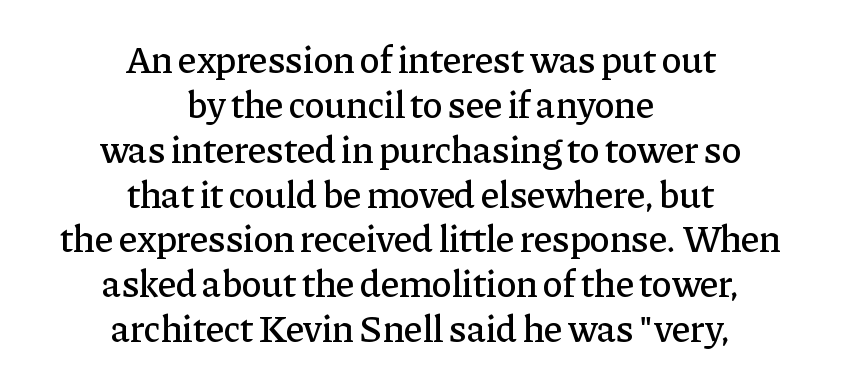
{"serif": "yes", "italic": "no", "width": "normal", "stroke_contrast": "low", "x_height": "medium", "monospaced": "no", "underline": "no", "align": "center", "line_spacing_ratio": 1.18, "letter_spacing": "normal", "letter_spacing_em": 0.0, "glyph_px": 38}
